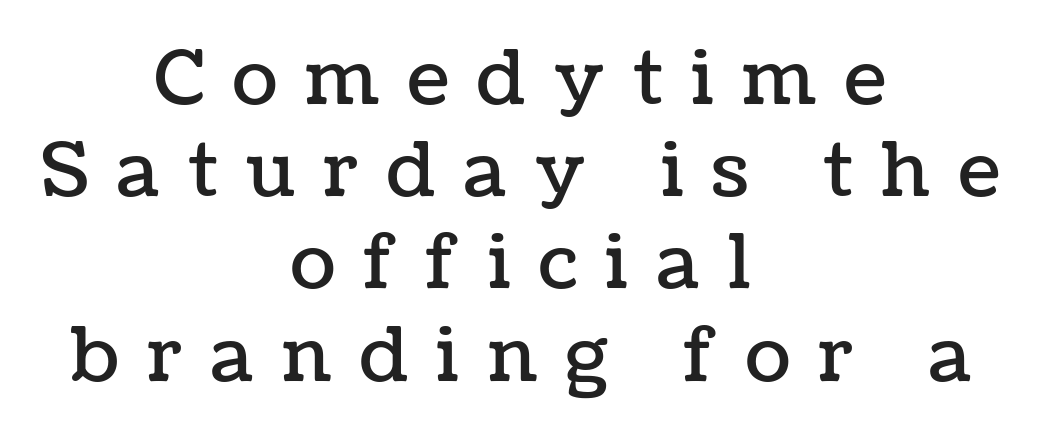
Q: Is the text italic (slanted)? A: No, it is upright.
Q: Is the text underlined? A: No.
Q: How is the paragraph aligned? A: Centered.
Q: Is the spacing between letters normal or unusually wide? A: Unusually wide.
Q: Width (condensed, normal, or wide)? A: Normal.
Q: Stroke contrast? A: Low.
Q: x-height? A: Medium.
Q: Monospaced? A: No.
